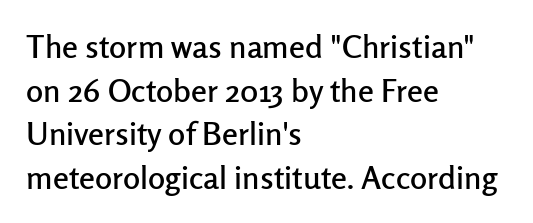
Spacing verdict: proportional, widths tailored to each character. Horizontally, the lines are justified to the leading edge only. The words here are not underlined. Spacing between characters is what you'd get straight out of the box. The lettering holds an erect, upright posture throughout. The face used here is a sans, in the tradition of grotesques and geometrics.
